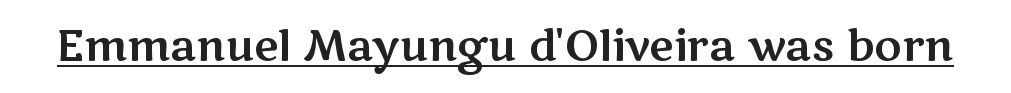
Q: Is the text italic (slanted)? A: No, it is upright.
Q: Is the typeface a serif or a sans-serif typeface? A: Sans-serif.
Q: Is the text underlined? A: Yes.
Q: Is the spacing between letters normal or unusually wide? A: Normal.
Q: Width (condensed, normal, or wide)? A: Wide.
Q: Stroke contrast? A: Medium.
Q: x-height? A: Medium.
Q: Monospaced? A: No.
